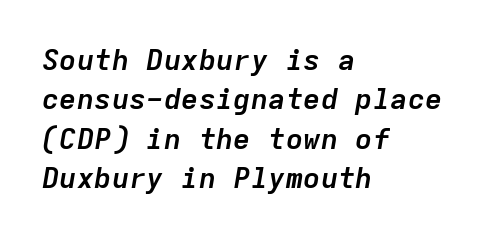
Q: Is the text bold? A: Yes.
Q: Is the text italic (slanted)? A: Yes, it leans right by about 9 degrees.
Q: Is the text underlined? A: No.
Q: How is the paragraph aligned? A: Left-aligned.
Q: Is the spacing between letters normal or unusually wide? A: Normal.
Q: Is the spacing between lines tight, normal or loose? A: Normal.
Q: Width (condensed, normal, or wide)? A: Normal.
Q: Stroke contrast? A: Low.
Q: x-height? A: Medium.
Q: Monospaced? A: Yes.
